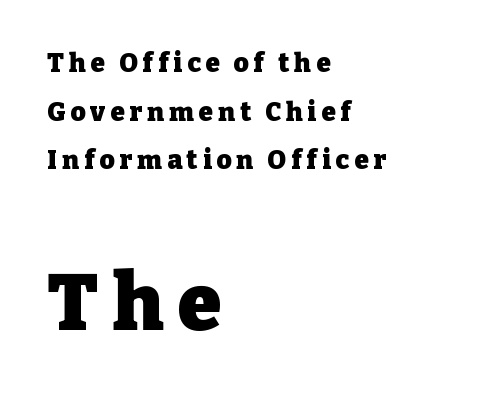
{"serif": "yes", "italic": "no", "bold": "yes", "weight": "heavy", "width": "normal", "stroke_contrast": "low", "x_height": "medium", "monospaced": "no", "underline": "no", "align": "left", "line_spacing_ratio": 1.87, "larger_block": "second", "size_ratio": 3.04, "glyph_px": 79}
